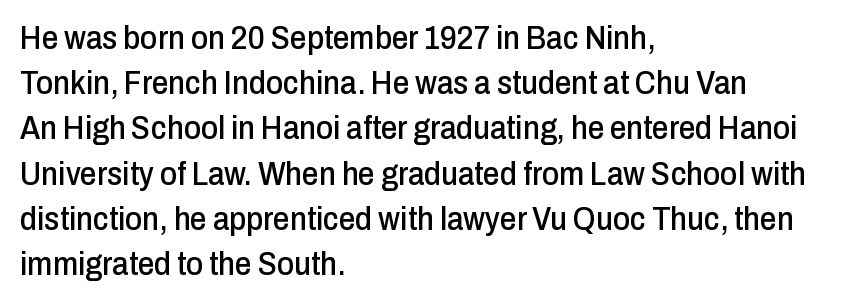
Q: Is the text italic (slanted)? A: No, it is upright.
Q: Is the typeface a serif or a sans-serif typeface? A: Sans-serif.
Q: Is the text underlined? A: No.
Q: How is the paragraph aligned? A: Left-aligned.
Q: Is the spacing between letters normal or unusually wide? A: Normal.
Q: Is the spacing between lines tight, normal or loose? A: Normal.
Q: Width (condensed, normal, or wide)? A: Condensed.
Q: Stroke contrast? A: Low.
Q: x-height? A: Medium.
Q: Monospaced? A: No.
